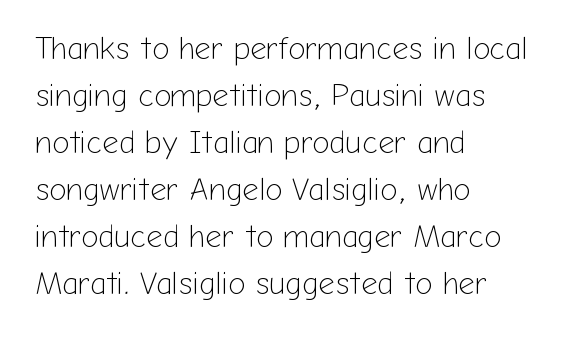
The image shows 32 px light sans-serif type, upright; set left-aligned, normal line spacing (1.47x), normal letter spacing, not underlined; low stroke contrast and a medium x-height.
